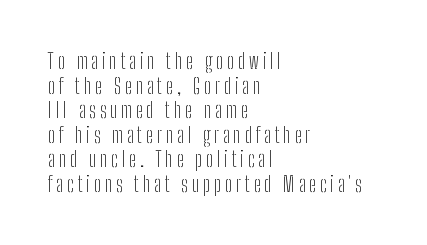
{"italic": "no", "bold": "no", "underline": "no", "align": "left", "line_spacing_ratio": 1.17, "glyph_px": 21}
